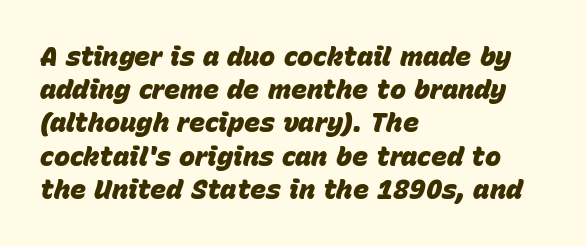
Italic? Definitely — the glyphs are oblique. Is the block centered? No — it sits flush against the left margin. Short note: letters normally spaced. Weight check: bold — yes, fully. Anything drawn beneath the words? Only blank space.
